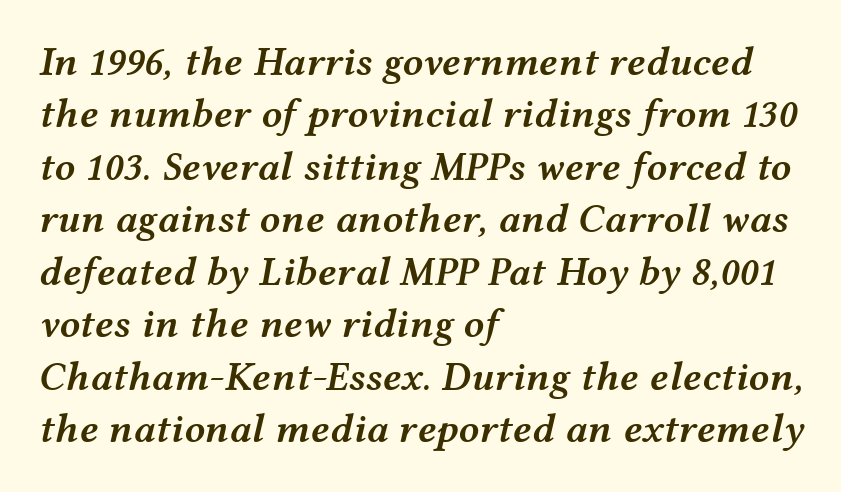
Q: Is the text bold? A: Semi-bold.
Q: Is the text italic (slanted)? A: Yes, it leans right by about 12 degrees.
Q: Is the text underlined? A: No.
Q: How is the paragraph aligned? A: Left-aligned.
Q: Is the spacing between letters normal or unusually wide? A: Normal.
Q: Is the spacing between lines tight, normal or loose? A: Normal.
Q: Width (condensed, normal, or wide)? A: Wide.
Q: Stroke contrast? A: Medium.
Q: x-height? A: Medium.
Q: Monospaced? A: No.
